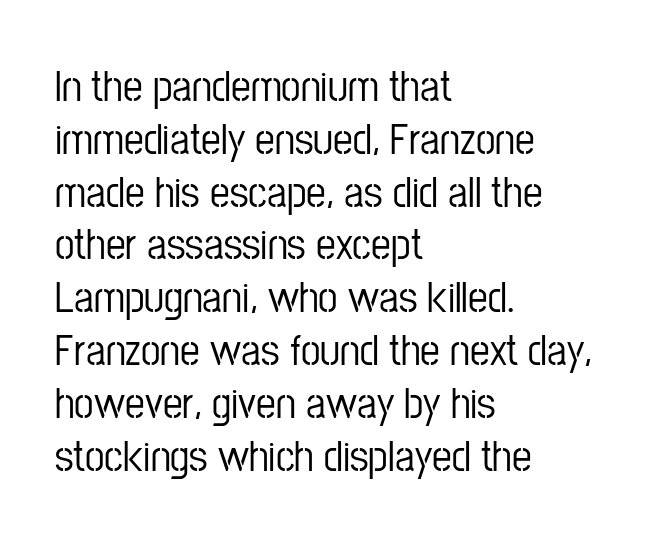
The image shows 44 px condensed sans-serif type, upright; set left-aligned, line spacing 1.2x, normal letter spacing, not underlined; low stroke contrast and a medium x-height.
